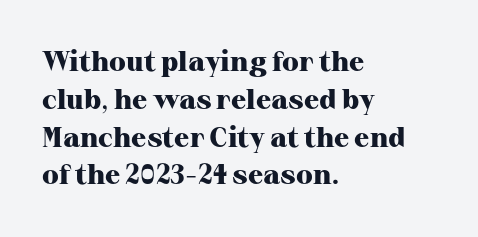
Honestly, the letter spacing is just normal — you wouldn't notice it. A dark, heavy texture on the line: the type is bold. Beneath every word, the page is bare. The space between consecutive lines is moderate. The rendering shows small feet on the letterforms — a serif design.
